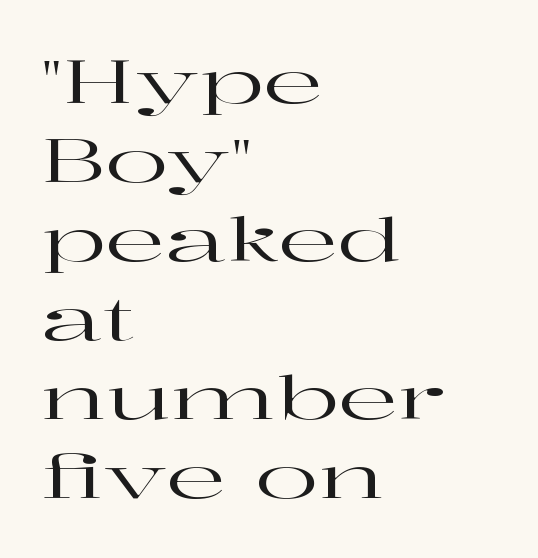
{"serif": "yes", "italic": "no", "width": "wide", "stroke_contrast": "high", "x_height": "medium", "monospaced": "no", "underline": "no", "align": "left", "line_spacing": "normal", "line_spacing_ratio": 1.34, "letter_spacing": "normal", "letter_spacing_em": 0.0, "glyph_px": 59}
